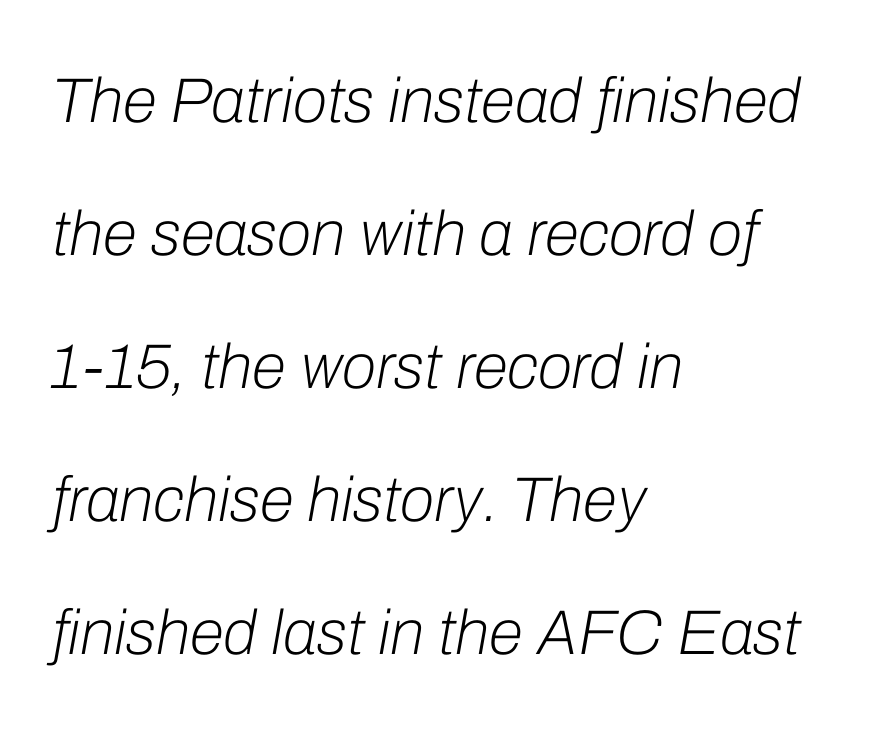
The image shows 63 px light type, italic (leaning right); set left-aligned, loose line spacing (2.11x), normal letter spacing, not underlined; low stroke contrast and a medium x-height.
